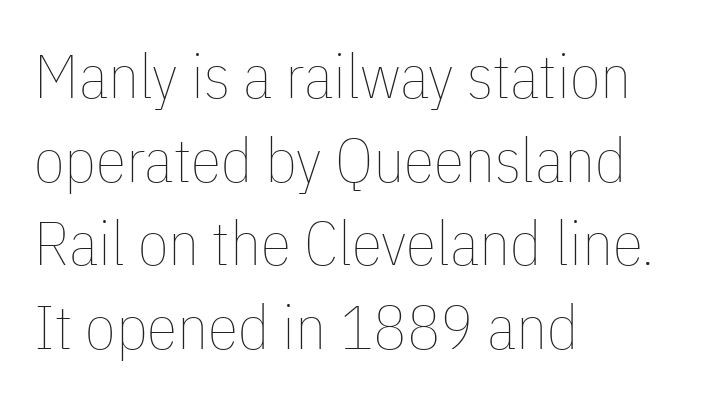
The image shows 62 px thin, condensed type, upright; set left-aligned, normal line spacing (1.35x), normal letter spacing, not underlined; low stroke contrast and a medium x-height.
